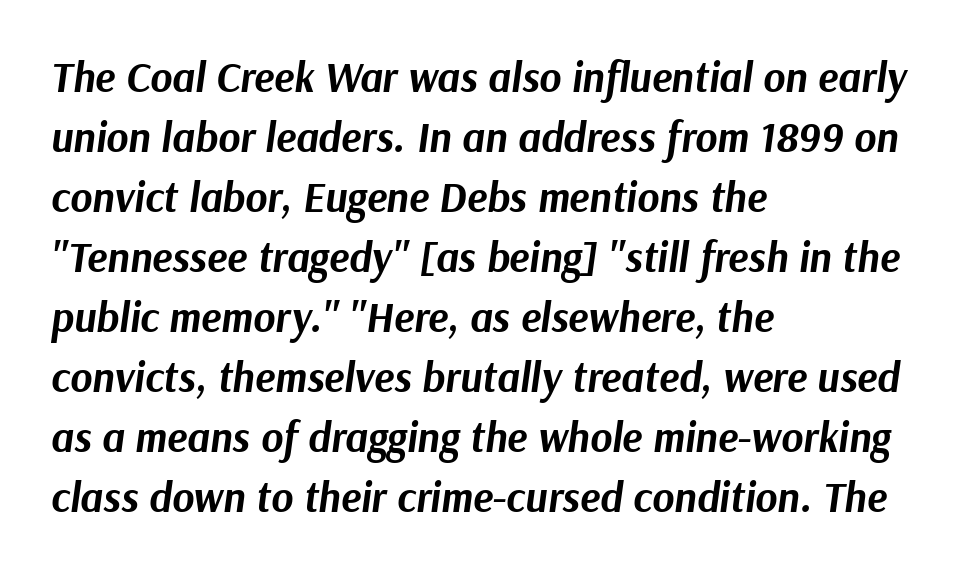
{"italic": "yes", "lean": "right", "slant_degrees": 9, "bold": "yes", "weight": "bold", "width": "normal", "stroke_contrast": "medium", "x_height": "medium", "monospaced": "no", "underline": "no", "align": "left", "line_spacing": "normal", "line_spacing_ratio": 1.43, "letter_spacing": "normal", "letter_spacing_em": 0.0, "glyph_px": 42}
